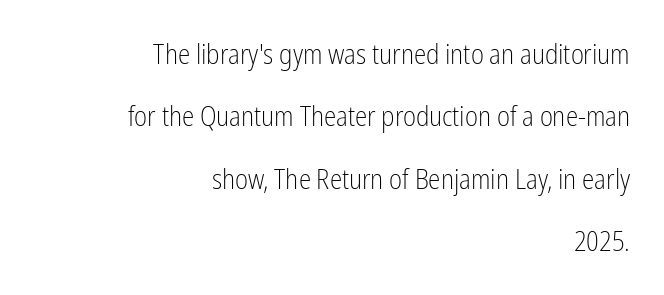
You can tell it's not italic because the verticals are truly vertical. Is there much room between lines? Yes — plenty of vertical air separates them. The passage shown is typed in a proportional face where columns would drift. Type style note: lacks serifs.
